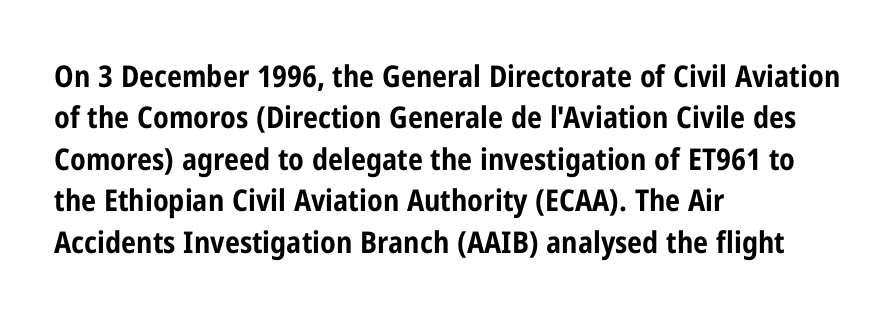
Bare-footed words on every line. Thick stems and heavy bowls — unmistakably bold. Unlike italic type, these characters show no tilt at all. Looks like regular typesetting: each glyph gets only the width it needs.
